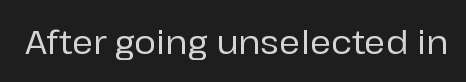
Q: Is the text italic (slanted)? A: No, it is upright.
Q: Is the typeface a serif or a sans-serif typeface? A: Sans-serif.
Q: Is the text underlined? A: No.
Q: Is the spacing between letters normal or unusually wide? A: Normal.
Q: Width (condensed, normal, or wide)? A: Normal.
Q: Stroke contrast? A: Low.
Q: x-height? A: Medium.
Q: Monospaced? A: No.
